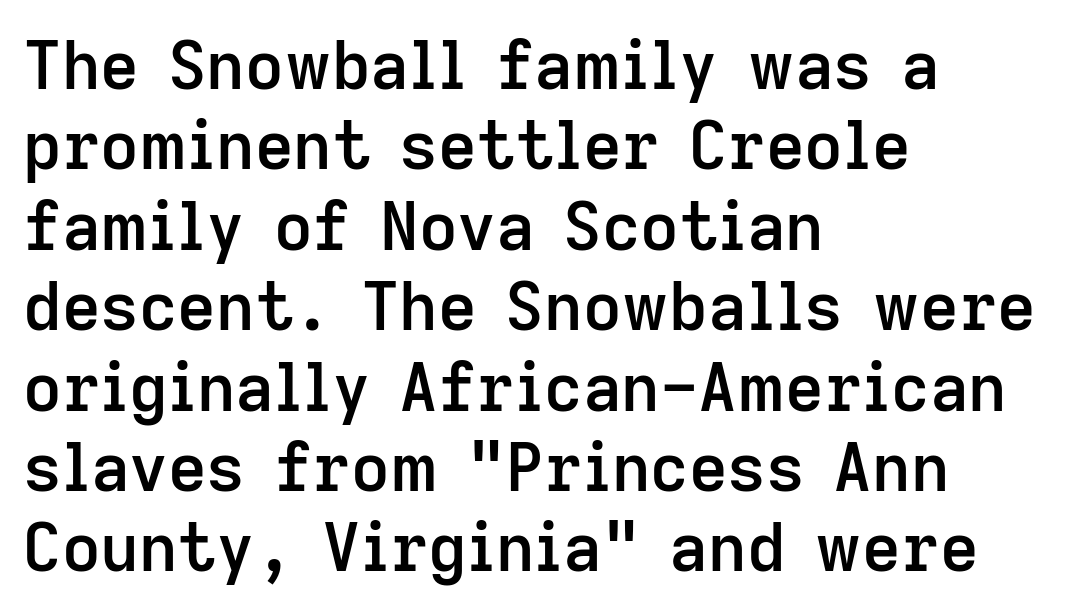
{"serif": "no", "italic": "no", "bold": "semi", "weight": "semibold", "width": "normal", "stroke_contrast": "low", "x_height": "medium", "monospaced": "no", "underline": "no", "align": "left", "line_spacing_ratio": 1.2, "letter_spacing": "normal", "letter_spacing_em": 0.0, "glyph_px": 67}
